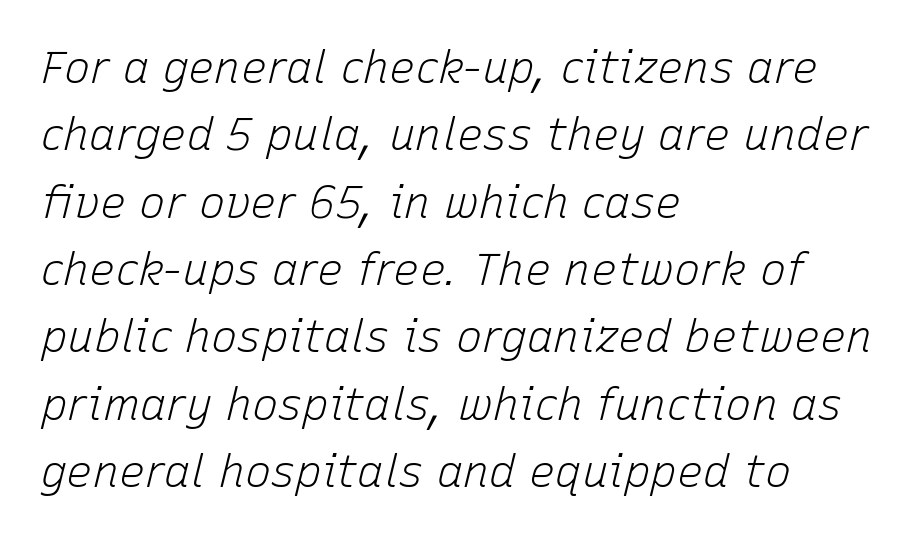
The image shows 44 px light type, italic (leaning right); set left-aligned, normal line spacing (1.53x), normal letter spacing, not underlined; low stroke contrast and a medium x-height.
